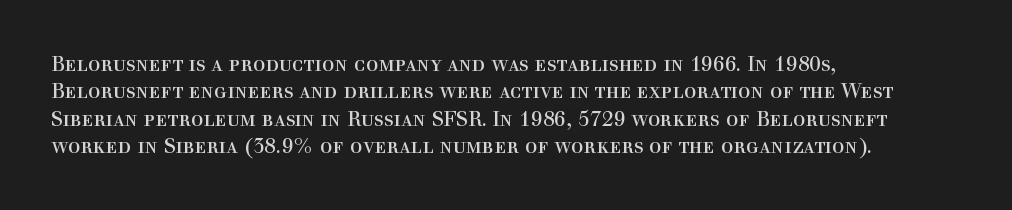
Q: Is the text bold? A: No.
Q: Is the text italic (slanted)? A: No, it is upright.
Q: Is the text underlined? A: No.
Q: How is the paragraph aligned? A: Left-aligned.
Q: Is the spacing between letters normal or unusually wide? A: Normal.
Q: Is the spacing between lines tight, normal or loose? A: Normal.
